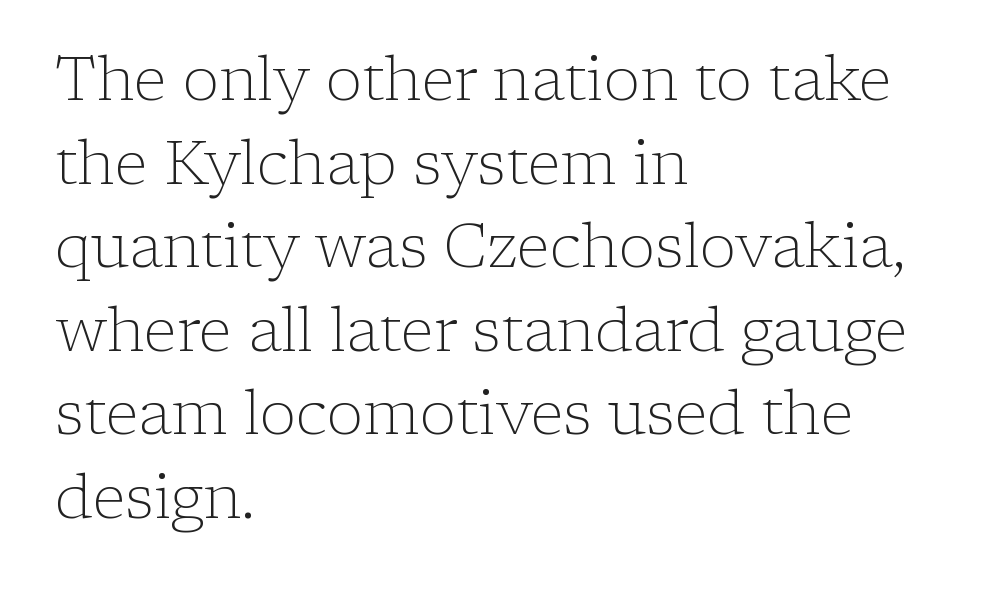
Q: Is the text bold? A: No.
Q: Is the text italic (slanted)? A: No, it is upright.
Q: Is the typeface a serif or a sans-serif typeface? A: Serif.
Q: Is the text underlined? A: No.
Q: How is the paragraph aligned? A: Left-aligned.
Q: Is the spacing between letters normal or unusually wide? A: Normal.
Q: Is the spacing between lines tight, normal or loose? A: Normal.
Q: Width (condensed, normal, or wide)? A: Normal.
Q: Stroke contrast? A: Low.
Q: x-height? A: Medium.
Q: Monospaced? A: No.
